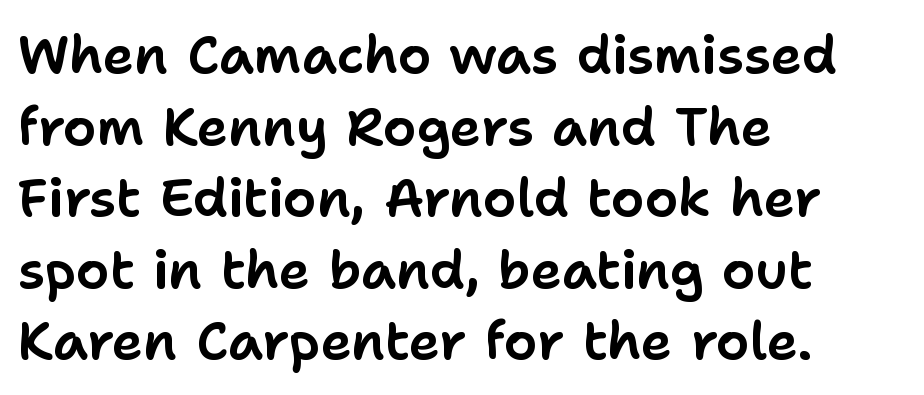
The image shows 53 px sans-serif type, upright; set left-aligned, normal line spacing (1.35x), normal letter spacing, not underlined; low stroke contrast and a medium x-height.
